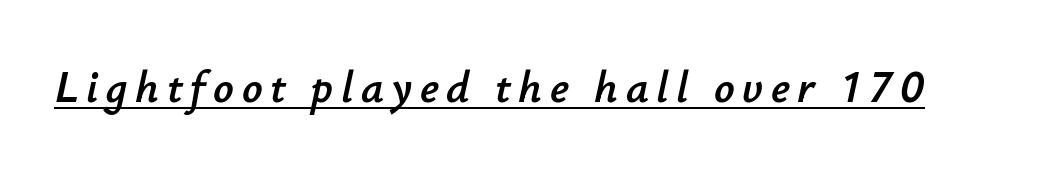
{"italic": "yes", "lean": "right", "slant_degrees": 12, "width": "normal", "stroke_contrast": "low", "x_height": "small", "monospaced": "no", "underline": "yes", "glyph_px": 45}
